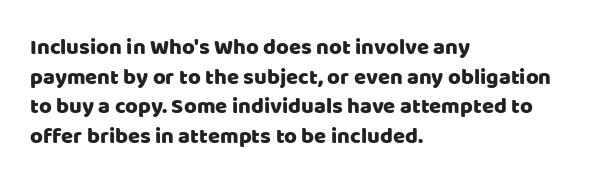
Q: Is the text italic (slanted)? A: No, it is upright.
Q: Is the text underlined? A: No.
Q: How is the paragraph aligned? A: Left-aligned.
Q: Is the spacing between letters normal or unusually wide? A: Normal.
Q: Is the spacing between lines tight, normal or loose? A: Normal.
